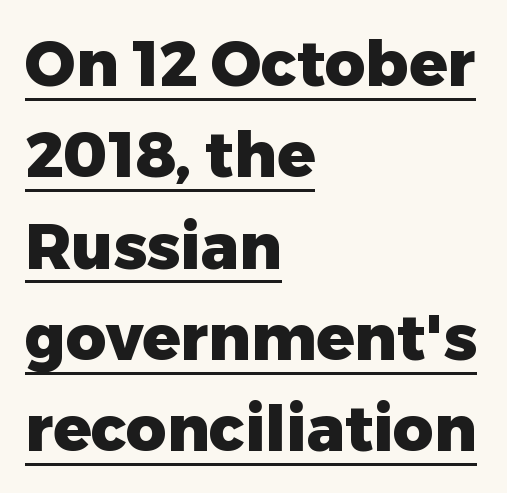
{"serif": "no", "italic": "no", "bold": "yes", "weight": "heavy", "width": "normal", "stroke_contrast": "low", "x_height": "medium", "monospaced": "no", "underline": "yes", "align": "left", "line_spacing": "normal", "line_spacing_ratio": 1.45, "letter_spacing": "normal", "letter_spacing_em": 0.0, "glyph_px": 63}
